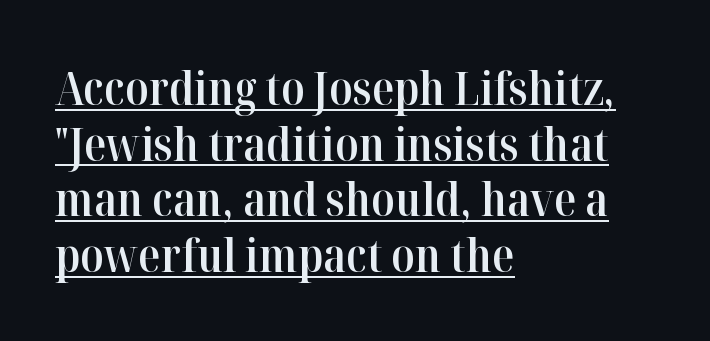
This sample has the flowing, uneven cadence of proportional lettering. Short note: letters normally spaced. Semibold letterforms, between regular and bold. Casual observation: everything's shoved over to the left. Emphasis is given by a line drawn under the lettering.
